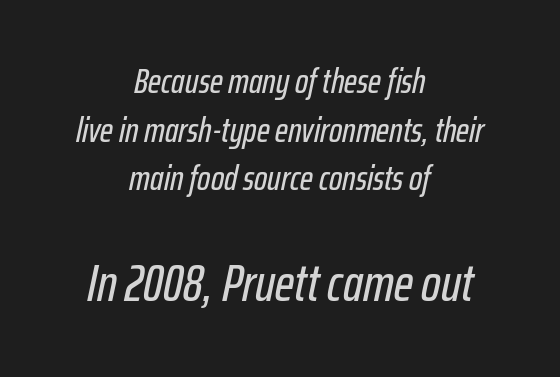
These lines are centered, leaving both edges ragged. A clean baseline with only descenders dipping below it. What's the leading like? Ordinary, nothing unusual. Observe the lean: these are italic letterforms. A typesetter would call this zero additional tracking. Each letter keeps its own natural width here, so spacing adapts to shape.
